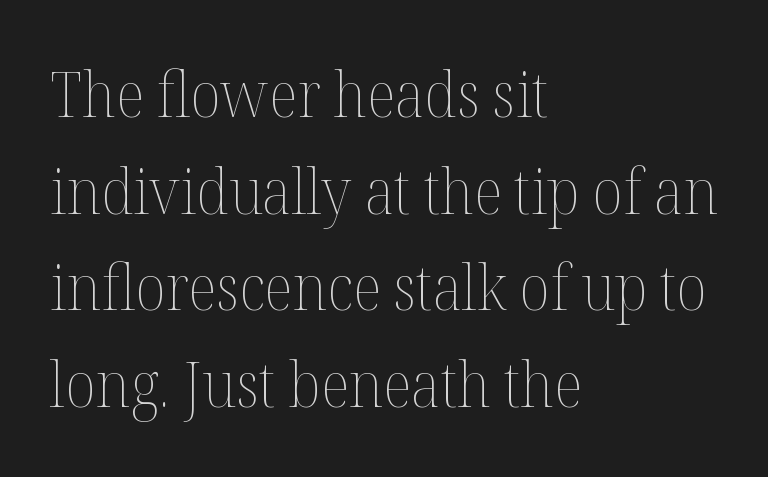
The image shows 62 px thin type, upright; set left-aligned, normal line spacing (1.56x), normal letter spacing, not underlined; medium stroke contrast and a medium x-height.
